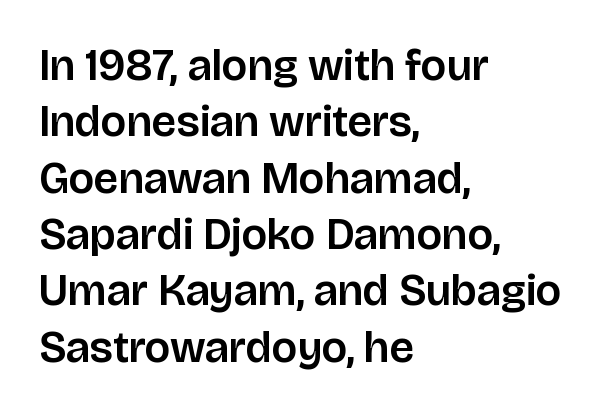
{"serif": "no", "italic": "no", "width": "normal", "stroke_contrast": "low", "x_height": "large", "monospaced": "no", "underline": "no", "align": "left", "line_spacing": "normal", "line_spacing_ratio": 1.28, "letter_spacing": "normal", "letter_spacing_em": 0.0, "glyph_px": 44}
